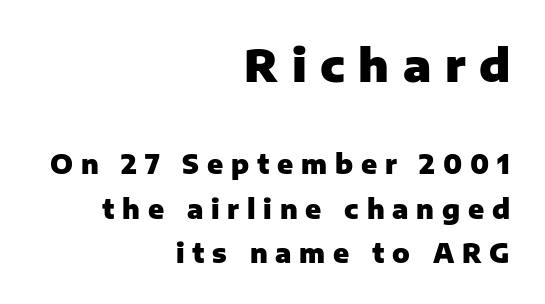
Q: Is the text bold? A: Yes.
Q: Is the text italic (slanted)? A: No, it is upright.
Q: Is the typeface a serif or a sans-serif typeface? A: Sans-serif.
Q: Is the text underlined? A: No.
Q: How is the paragraph aligned? A: Right-aligned.
Q: Is the spacing between letters normal or unusually wide? A: Unusually wide.
Q: Is the spacing between lines tight, normal or loose? A: Normal.
Q: Which block of text is set in a larger size, the first (top) or the second (bottom)? A: The first (top) one.
Q: Width (condensed, normal, or wide)? A: Normal.
Q: Stroke contrast? A: Low.
Q: x-height? A: Medium.
Q: Monospaced? A: No.
